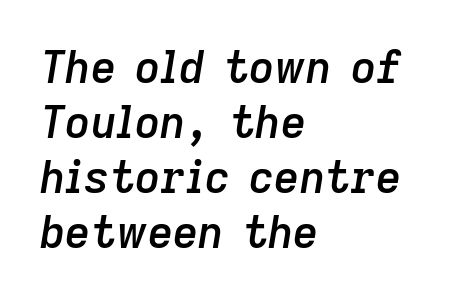
{"italic": "yes", "lean": "right", "slant_degrees": 9, "bold": "semi", "weight": "semibold", "width": "normal", "stroke_contrast": "low", "x_height": "medium", "monospaced": "no", "underline": "no", "align": "left", "line_spacing": "normal", "line_spacing_ratio": 1.25, "letter_spacing": "normal", "letter_spacing_em": 0.0, "glyph_px": 44}
